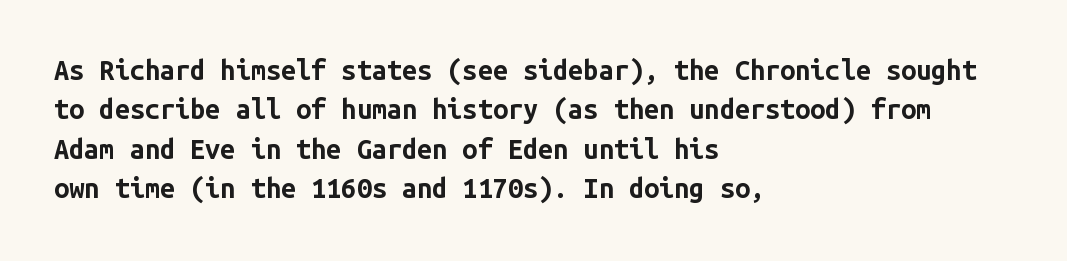
The line texture is even and compact thanks to regular tracking. Notice how the passage keeps a crisp vertical edge on the left only. Rendered with straight, roman letterforms. A bare baseline throughout the passage. One glance says typical: line gaps are just what's usual.
